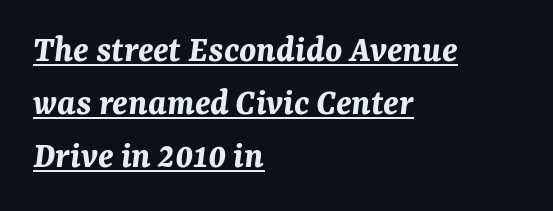
{"italic": "yes", "lean": "right", "slant_degrees": 7, "bold": "yes", "weight": "bold", "width": "normal", "stroke_contrast": "medium", "x_height": "medium", "monospaced": "no", "underline": "yes", "align": "left", "line_spacing": "normal", "line_spacing_ratio": 1.39, "letter_spacing": "normal", "letter_spacing_em": 0.0, "glyph_px": 38}
